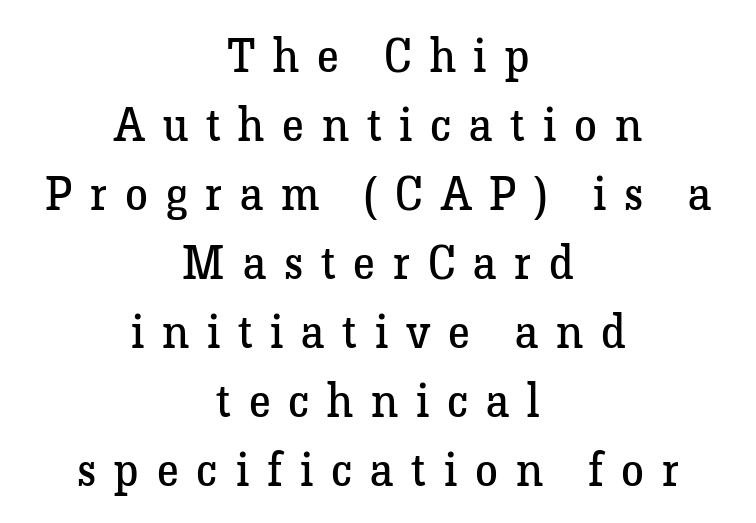
Q: Is the text bold? A: No.
Q: Is the text italic (slanted)? A: No, it is upright.
Q: Is the typeface a serif or a sans-serif typeface? A: Serif.
Q: Is the text underlined? A: No.
Q: How is the paragraph aligned? A: Centered.
Q: Is the spacing between letters normal or unusually wide? A: Unusually wide.
Q: Is the spacing between lines tight, normal or loose? A: Normal.
Q: Width (condensed, normal, or wide)? A: Normal.
Q: Stroke contrast? A: Low.
Q: x-height? A: Medium.
Q: Monospaced? A: No.
